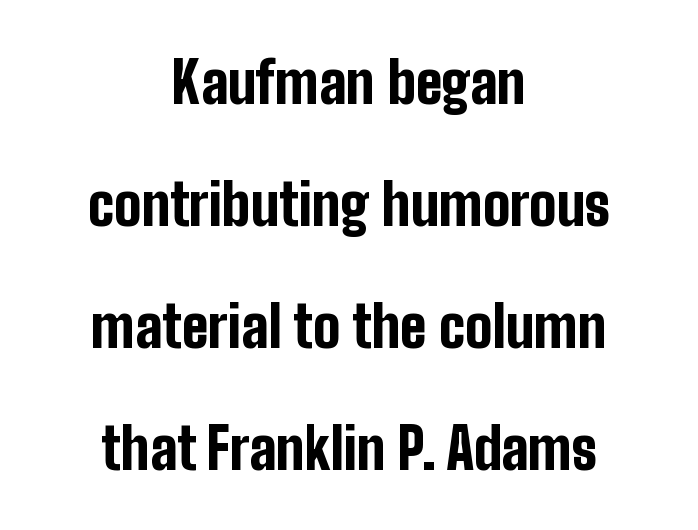
{"serif": "no", "italic": "no", "bold": "yes", "weight": "bold", "width": "condensed", "stroke_contrast": "low", "x_height": "medium", "monospaced": "no", "underline": "no", "align": "center", "line_spacing": "loose", "line_spacing_ratio": 2.14, "letter_spacing": "normal", "letter_spacing_em": 0.0, "glyph_px": 57}
